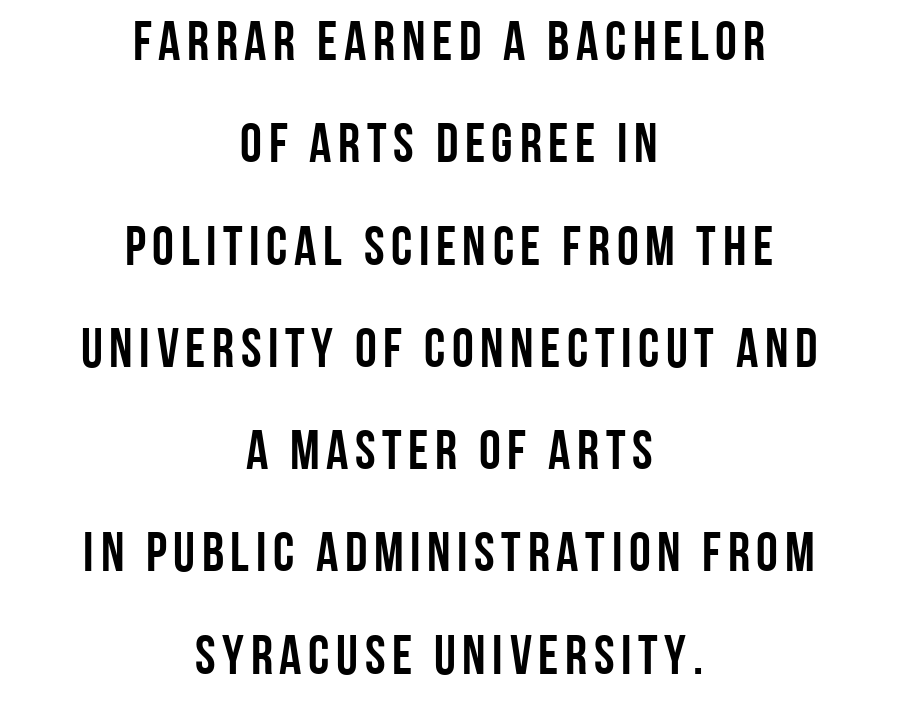
Q: Is the text italic (slanted)? A: No, it is upright.
Q: Is the typeface a serif or a sans-serif typeface? A: Sans-serif.
Q: Is the text underlined? A: No.
Q: How is the paragraph aligned? A: Centered.
Q: Width (condensed, normal, or wide)? A: Condensed.
Q: Stroke contrast? A: Low.
Q: x-height? A: Large.
Q: Monospaced? A: No.
